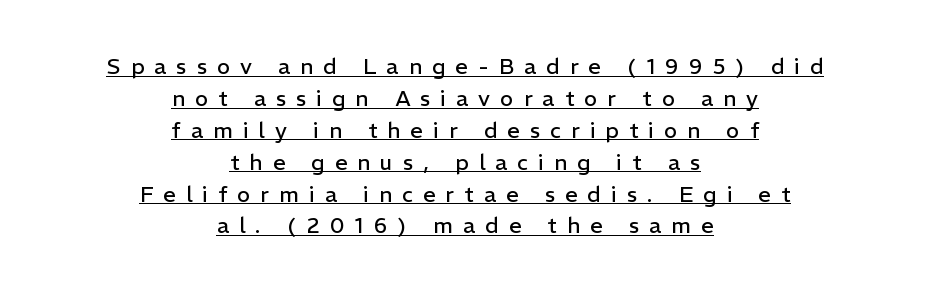
The strokes are not fattened; the text isn't bold. The typesetter has applied underlining to the passage shown. Notice how the passage keeps no hard edge, just a central spine. Characters follow at a spacing far wider than the type designer built in.
